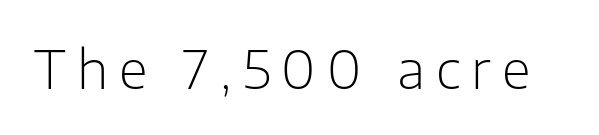
This sample uses an upright cut, with every glyph sitting square on the baseline. Here the designer chose a conventional face with non-uniform glyph widths. No letter is thick-stroked: the sample isn't bold. In terms of letterspacing, this is a distinctly airy, spread setting.
